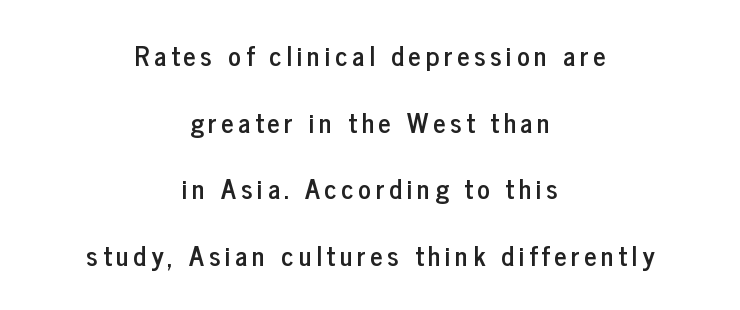
The image shows 27 px text type, upright; set centered, loose line spacing (2.47x), not underlined.
